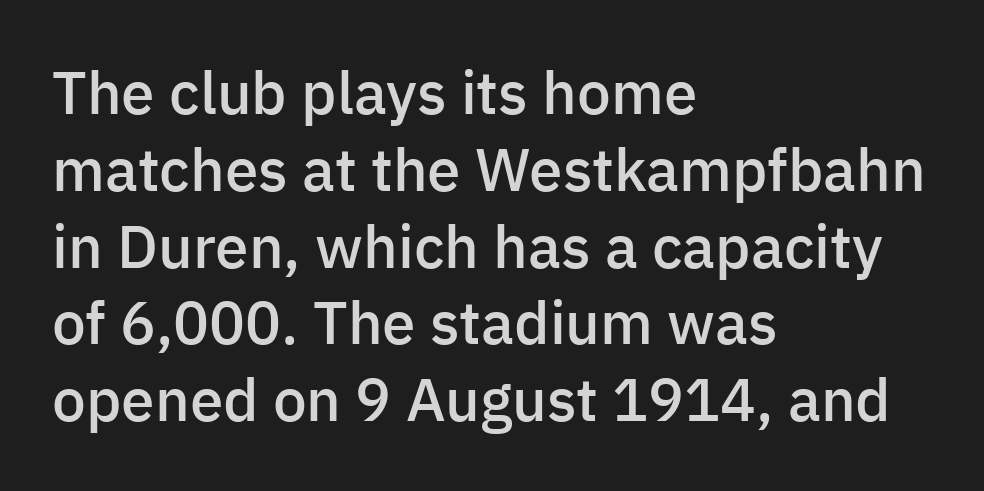
The image shows 60 px semibold sans-serif type, upright; set left-aligned, normal line spacing (1.28x), normal letter spacing, not underlined; low stroke contrast and a medium x-height.
